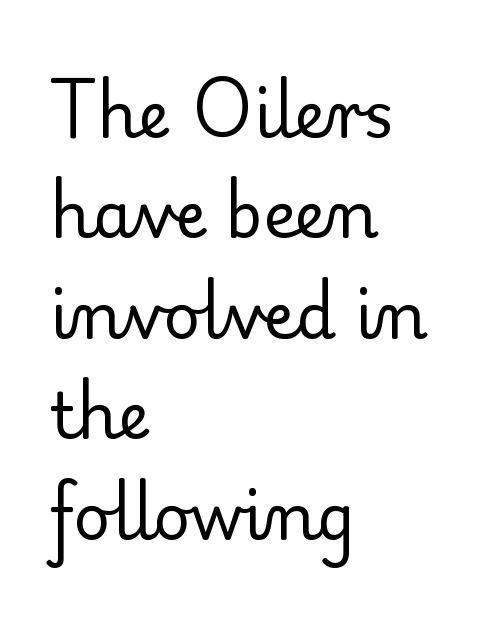
The letters look calm and open, with moderate or lighter stems. Style check: upright. The lines sit at an ordinary, default distance from one another. A serif font was chosen for this passage.
